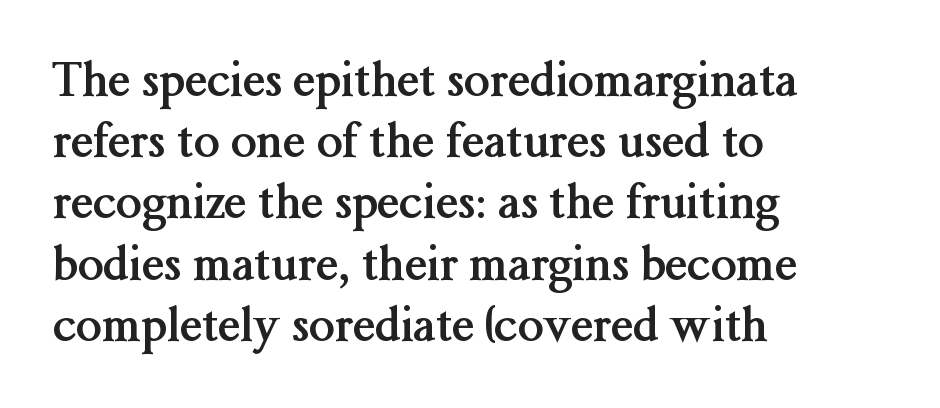
{"serif": "yes", "italic": "no", "bold": "yes", "weight": "semibold", "width": "normal", "stroke_contrast": "medium", "x_height": "medium", "monospaced": "no", "underline": "no", "align": "left", "line_spacing": "normal", "line_spacing_ratio": 1.33, "letter_spacing": "normal", "letter_spacing_em": 0.0, "glyph_px": 46}
